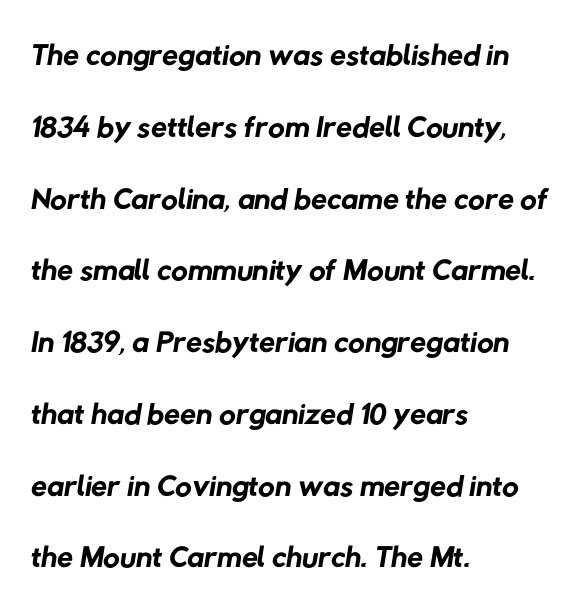
The image shows 46 px regular-weight sans-serif type; set left-aligned, normal line spacing (1.56x), normal letter spacing, not underlined; low stroke contrast and a medium x-height.
